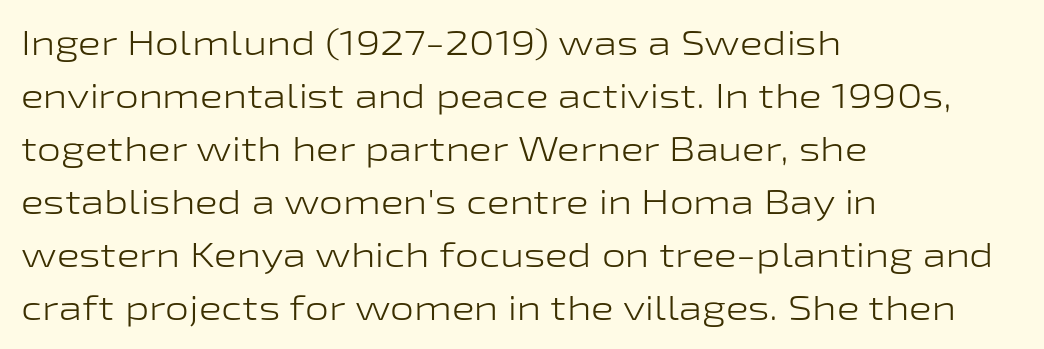
Looks like regular typesetting: each glyph gets only the width it needs. Each letter's strokes conclude bluntly, with no projecting serifs. Decoration check: the copy has no underline. When letters stand straight like this, we call the style roman or upright.
